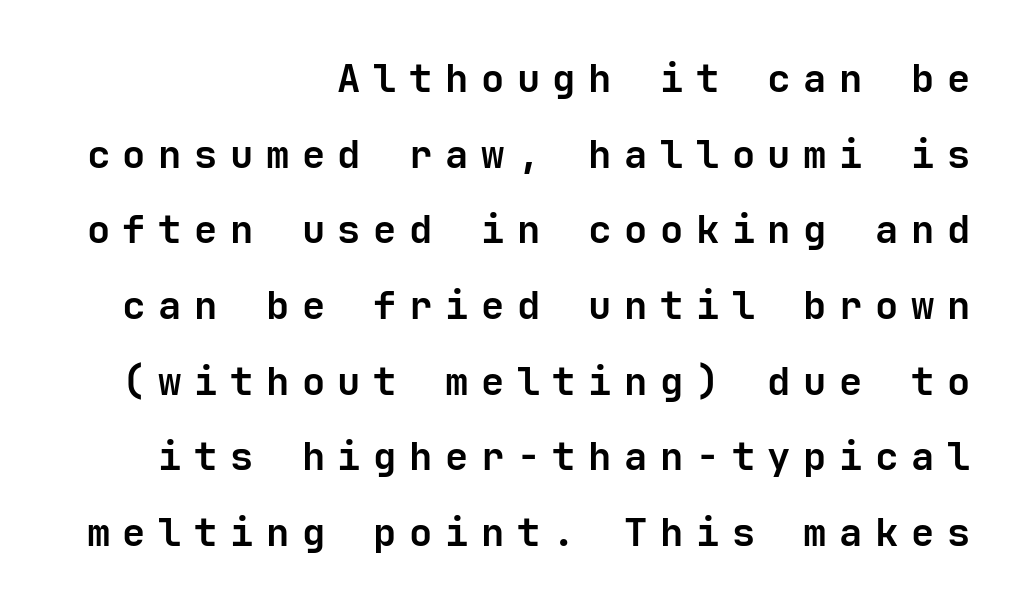
{"serif": "no", "italic": "no", "bold": "yes", "weight": "semibold", "width": "normal", "stroke_contrast": "low", "x_height": "medium", "underline": "no", "align": "right", "line_spacing": "loose", "line_spacing_ratio": 1.94, "letter_spacing": "wide", "letter_spacing_em": 0.32, "glyph_px": 39}
